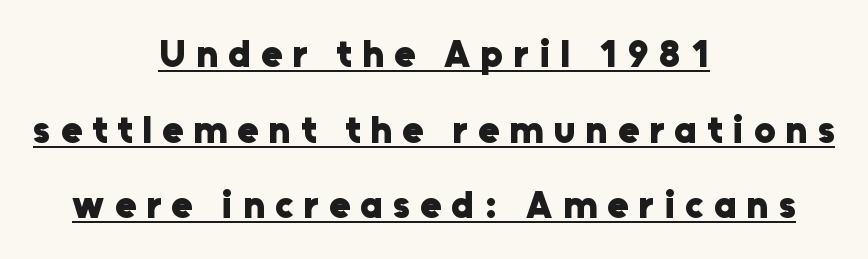
Note the varied advance widths — an 'i' is clearly narrower than an 'm'. Each line is balanced around a shared central axis. Rendered with straight, roman letterforms. This is heavy type, rendered in bold. Students, observe the line beneath the letters — that is underlining. Look at the tracking — it's clearly loosened, letters drifting apart.
